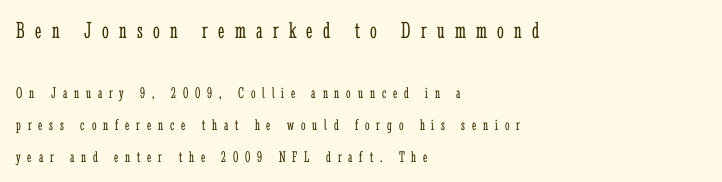
Q: Is the text bold? A: No.
Q: Is the text italic (slanted)? A: No, it is upright.
Q: Is the text underlined? A: No.
Q: How is the paragraph aligned? A: Left-aligned.
Q: Is the spacing between letters normal or unusually wide? A: Unusually wide.
Q: Is the spacing between lines tight, normal or loose? A: Loose.
Q: Which block of text is set in a larger size, the first (top) or the second (bottom)? A: The first (top) one.
